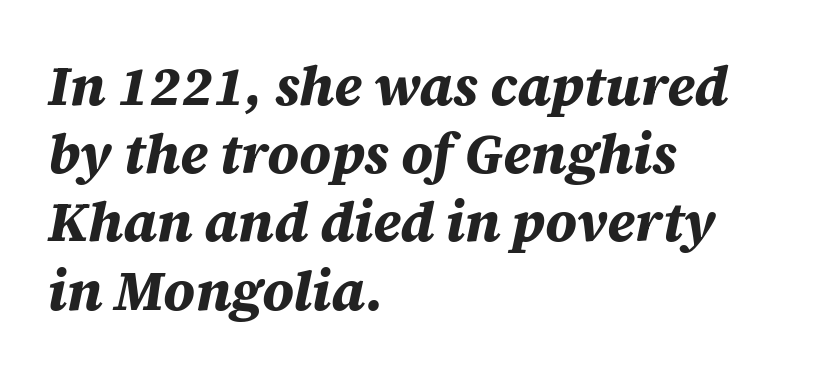
{"italic": "yes", "lean": "right", "slant_degrees": 12, "bold": "yes", "weight": "bold", "width": "normal", "stroke_contrast": "medium", "x_height": "large", "monospaced": "no", "underline": "no", "align": "left", "line_spacing_ratio": 1.24, "letter_spacing": "normal", "letter_spacing_em": 0.0, "glyph_px": 55}
